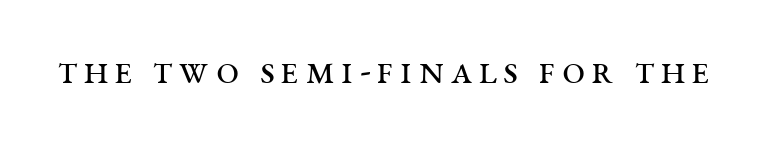
{"serif": "yes", "italic": "no", "bold": "no", "weight": "regular", "width": "wide", "stroke_contrast": "medium", "x_height": "large", "monospaced": "no", "underline": "no", "glyph_px": 41}
